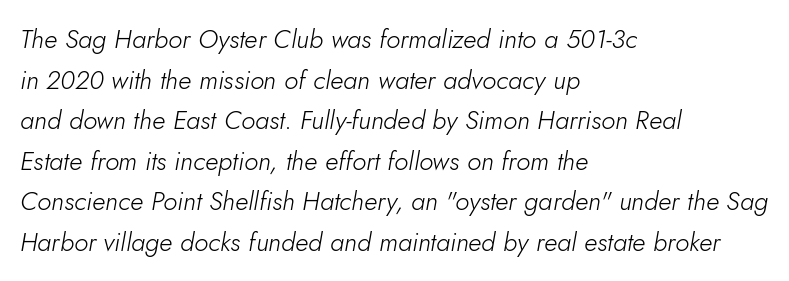
Q: Is the text bold? A: No.
Q: Is the text italic (slanted)? A: Yes, it leans right by about 10 degrees.
Q: Is the text underlined? A: No.
Q: How is the paragraph aligned? A: Left-aligned.
Q: Is the spacing between letters normal or unusually wide? A: Normal.
Q: Is the spacing between lines tight, normal or loose? A: Normal.
